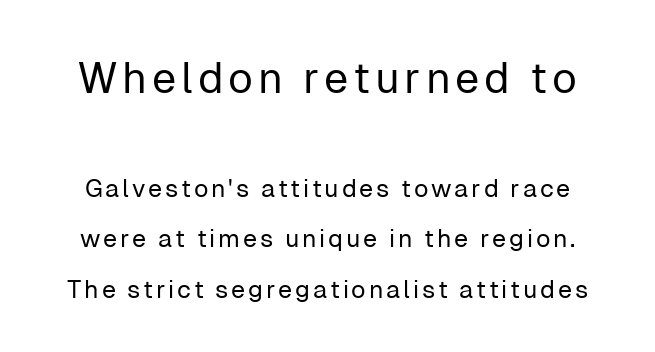
Q: Is the text bold? A: No.
Q: Is the text italic (slanted)? A: No, it is upright.
Q: Is the typeface a serif or a sans-serif typeface? A: Sans-serif.
Q: Is the text underlined? A: No.
Q: Is the spacing between lines tight, normal or loose? A: Loose.
Q: Which block of text is set in a larger size, the first (top) or the second (bottom)? A: The first (top) one.
Q: Width (condensed, normal, or wide)? A: Normal.
Q: Stroke contrast? A: Low.
Q: x-height? A: Medium.
Q: Monospaced? A: No.
